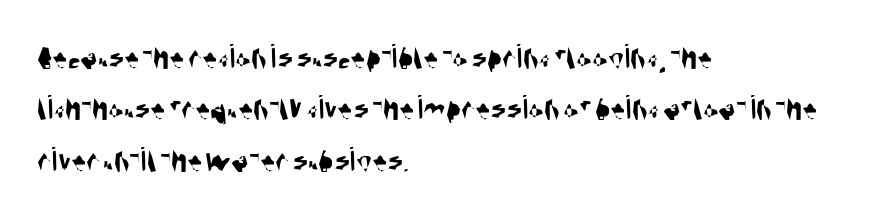
Q: Is the typeface a serif or a sans-serif typeface? A: Sans-serif.
Q: Is the text underlined? A: No.
Q: How is the paragraph aligned? A: Left-aligned.
Q: Is the spacing between letters normal or unusually wide? A: Normal.
Q: Is the spacing between lines tight, normal or loose? A: Normal.
Q: Width (condensed, normal, or wide)? A: Condensed.
Q: Stroke contrast? A: Medium.
Q: x-height? A: Large.
Q: Monospaced? A: No.
